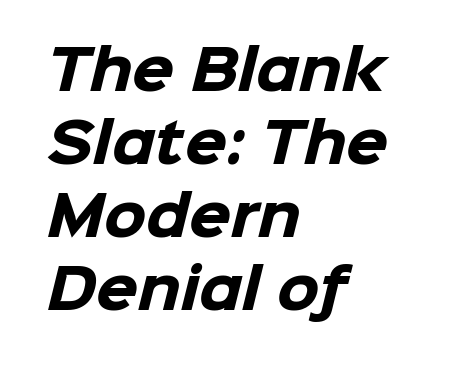
Q: Is the text bold? A: Yes.
Q: Is the typeface a serif or a sans-serif typeface? A: Sans-serif.
Q: Is the text underlined? A: No.
Q: How is the paragraph aligned? A: Left-aligned.
Q: Is the spacing between letters normal or unusually wide? A: Normal.
Q: Is the spacing between lines tight, normal or loose? A: Normal.
Q: Width (condensed, normal, or wide)? A: Normal.
Q: Stroke contrast? A: Low.
Q: x-height? A: Medium.
Q: Monospaced? A: No.
